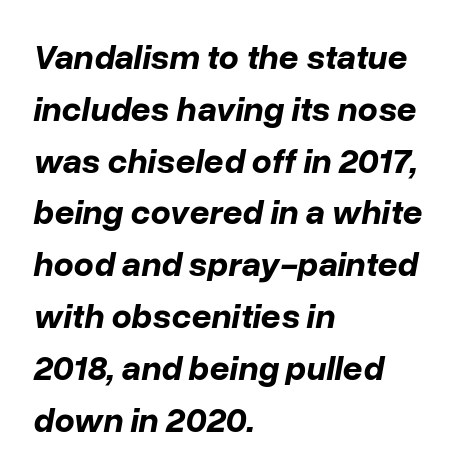
The image shows 35 px bold type, italic (leaning right); set left-aligned, normal line spacing (1.48x), normal letter spacing, not underlined; low stroke contrast and a medium x-height.
